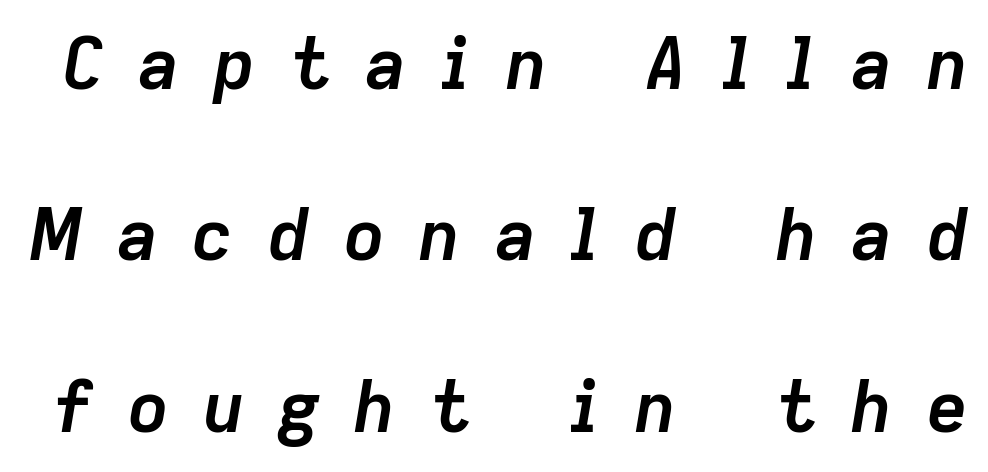
This sample trades compactness for vertical openness between lines. The passage shown is emphatically bold. The rendering inserts visible extra space after every character. The letters advance in unequal steps, a hallmark of proportional type. There's an unmistakable incline to the writing here. Only glyphs here, with clear space below each row.
